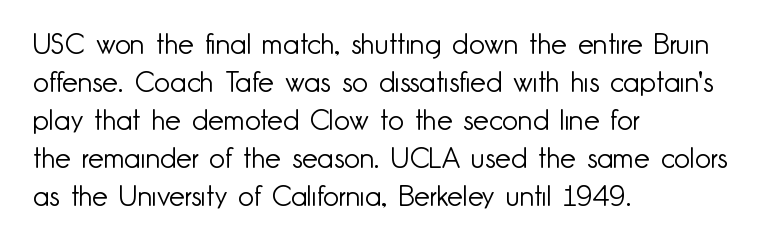
{"serif": "no", "italic": "no", "bold": "no", "weight": "light", "width": "normal", "stroke_contrast": "low", "x_height": "small", "monospaced": "no", "underline": "no", "align": "left", "line_spacing": "normal", "line_spacing_ratio": 1.36, "letter_spacing": "normal", "letter_spacing_em": 0.0, "glyph_px": 28}
